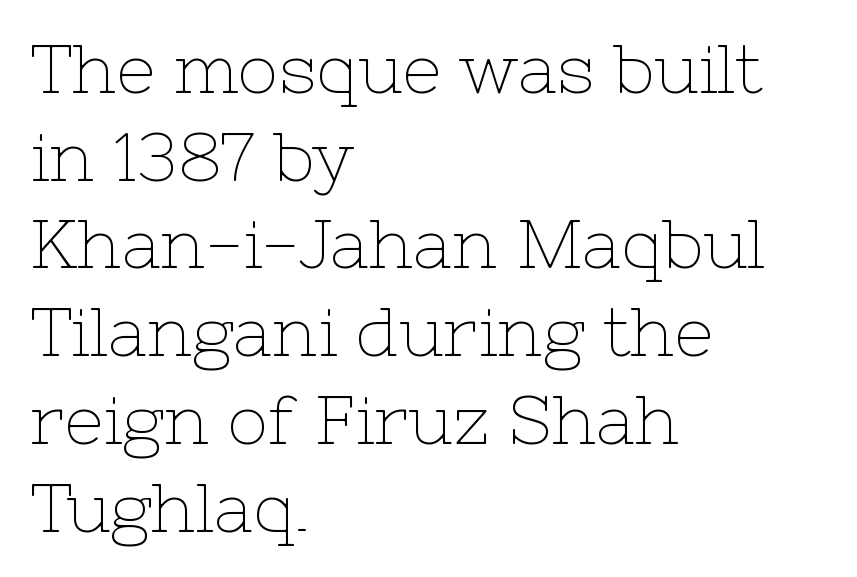
Q: Is the text bold? A: No.
Q: Is the text italic (slanted)? A: No, it is upright.
Q: Is the typeface a serif or a sans-serif typeface? A: Serif.
Q: Is the text underlined? A: No.
Q: How is the paragraph aligned? A: Left-aligned.
Q: Is the spacing between letters normal or unusually wide? A: Normal.
Q: Is the spacing between lines tight, normal or loose? A: Normal.
Q: Width (condensed, normal, or wide)? A: Normal.
Q: Stroke contrast? A: Low.
Q: x-height? A: Medium.
Q: Monospaced? A: No.
